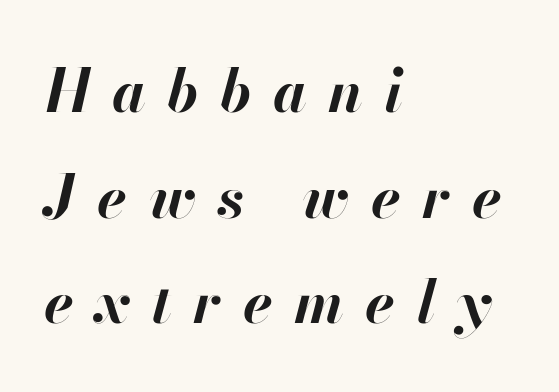
Q: Is the text bold? A: Yes.
Q: Is the text italic (slanted)? A: Yes, it leans right by about 13 degrees.
Q: Is the text underlined? A: No.
Q: How is the paragraph aligned? A: Left-aligned.
Q: Is the spacing between letters normal or unusually wide? A: Unusually wide.
Q: Width (condensed, normal, or wide)? A: Normal.
Q: Stroke contrast? A: High.
Q: x-height? A: Small.
Q: Monospaced? A: No.
